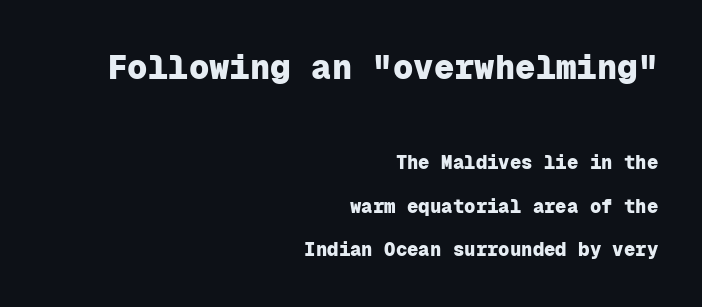
Q: Is the text bold? A: Yes.
Q: Is the text italic (slanted)? A: No, it is upright.
Q: Is the typeface a serif or a sans-serif typeface? A: Sans-serif.
Q: Is the text underlined? A: No.
Q: How is the paragraph aligned? A: Right-aligned.
Q: Is the spacing between letters normal or unusually wide? A: Normal.
Q: Is the spacing between lines tight, normal or loose? A: Loose.
Q: Which block of text is set in a larger size, the first (top) or the second (bottom)? A: The first (top) one.
Q: Width (condensed, normal, or wide)? A: Normal.
Q: Stroke contrast? A: Low.
Q: x-height? A: Medium.
Q: Monospaced? A: Yes.
